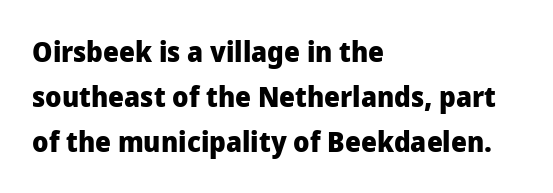
{"serif": "no", "italic": "no", "bold": "yes", "weight": "heavy", "width": "normal", "stroke_contrast": "low", "x_height": "medium", "monospaced": "no", "underline": "no", "align": "left", "line_spacing": "normal", "line_spacing_ratio": 1.6, "letter_spacing": "normal", "letter_spacing_em": 0.0, "glyph_px": 28}
